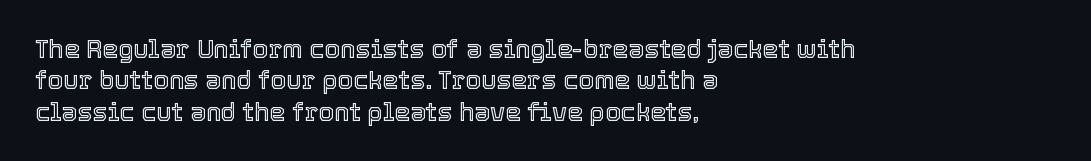
{"italic": "no", "underline": "no", "align": "left", "line_spacing": "normal", "line_spacing_ratio": 1.26, "letter_spacing": "normal", "letter_spacing_em": 0.0, "glyph_px": 25}
